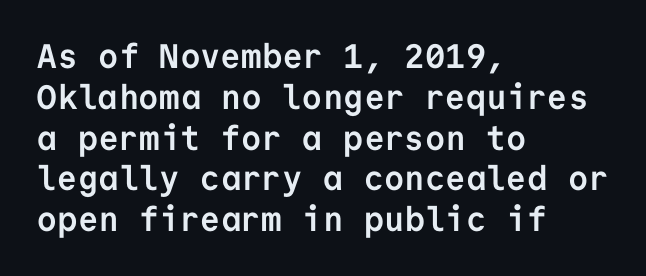
Q: Is the text bold? A: Yes.
Q: Is the text italic (slanted)? A: No, it is upright.
Q: Is the typeface a serif or a sans-serif typeface? A: Sans-serif.
Q: Is the text underlined? A: No.
Q: How is the paragraph aligned? A: Left-aligned.
Q: Is the spacing between letters normal or unusually wide? A: Normal.
Q: Width (condensed, normal, or wide)? A: Normal.
Q: Stroke contrast? A: Low.
Q: x-height? A: Medium.
Q: Monospaced? A: Yes.
